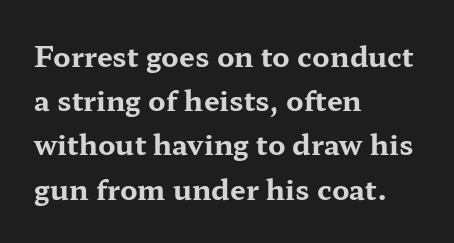
{"serif": "yes", "italic": "no", "bold": "yes", "weight": "bold", "width": "wide", "stroke_contrast": "medium", "x_height": "medium", "monospaced": "no", "underline": "no", "align": "left", "line_spacing": "normal", "line_spacing_ratio": 1.58, "letter_spacing": "normal", "letter_spacing_em": 0.0, "glyph_px": 28}
